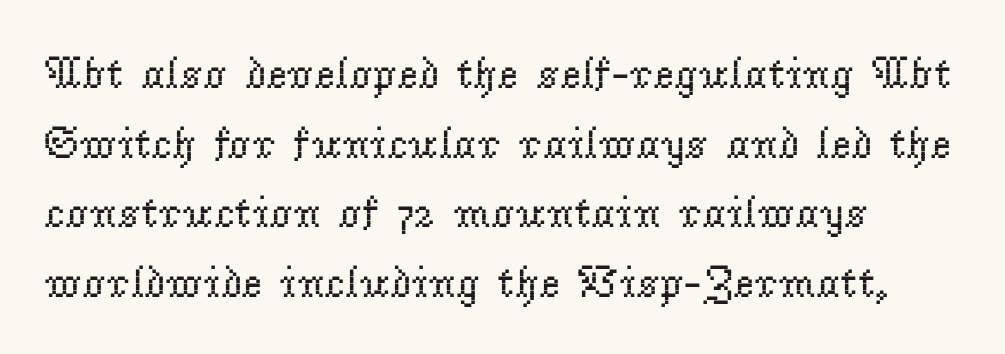
The glyphs are unaccompanied by any horizontal stroke below them. Each letter keeps its own natural width here, so spacing adapts to shape. The strokes carry an ordinary text weight at most. The letters sit at their default tracking, neither squeezed nor spread.
